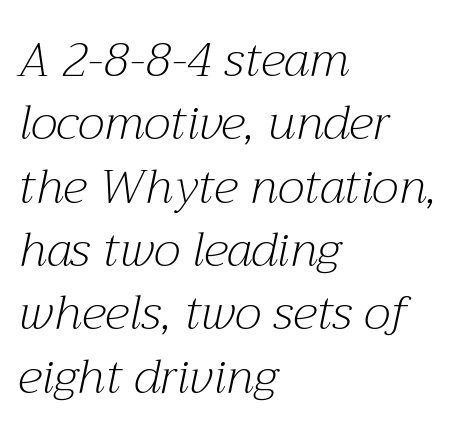
Q: Is the text bold? A: No.
Q: Is the text italic (slanted)? A: Yes, it leans right by about 12 degrees.
Q: Is the typeface a serif or a sans-serif typeface? A: Serif.
Q: Is the text underlined? A: No.
Q: How is the paragraph aligned? A: Left-aligned.
Q: Is the spacing between letters normal or unusually wide? A: Normal.
Q: Is the spacing between lines tight, normal or loose? A: Normal.
Q: Width (condensed, normal, or wide)? A: Normal.
Q: Stroke contrast? A: Medium.
Q: x-height? A: Medium.
Q: Monospaced? A: No.
